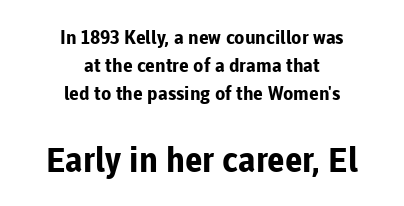
The image shows 34 px bold sans-serif type, upright; set centered, normal line spacing (1.48x), normal letter spacing, not underlined; the second (bottom) block is 1.79x larger; low stroke contrast and a medium x-height.
